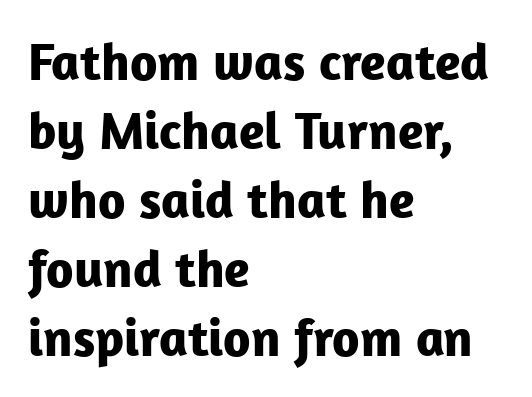
Q: Is the text bold? A: Yes.
Q: Is the text italic (slanted)? A: No, it is upright.
Q: Is the typeface a serif or a sans-serif typeface? A: Sans-serif.
Q: Is the text underlined? A: No.
Q: How is the paragraph aligned? A: Left-aligned.
Q: Is the spacing between letters normal or unusually wide? A: Normal.
Q: Is the spacing between lines tight, normal or loose? A: Normal.
Q: Width (condensed, normal, or wide)? A: Normal.
Q: Stroke contrast? A: Low.
Q: x-height? A: Medium.
Q: Monospaced? A: No.
